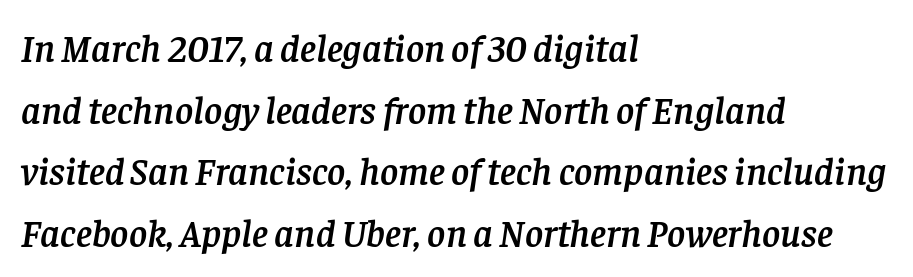
The face used here is seriffed, in the tradition of book romans. The rendering keeps characters at their native spacing. Honestly, the row spacing looks completely unremarkable. Italic: yes, the glyphs are oblique. Here the designer chose a conventional face with non-uniform glyph widths.
